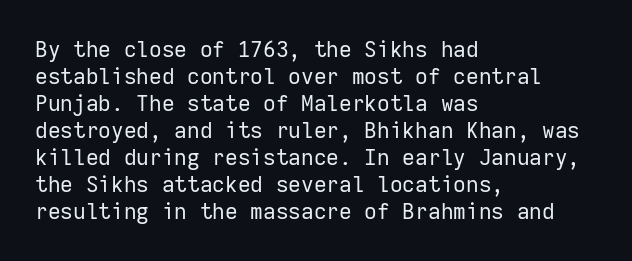
Q: Is the text bold? A: No.
Q: Is the text italic (slanted)? A: No, it is upright.
Q: Is the text underlined? A: No.
Q: How is the paragraph aligned? A: Left-aligned.
Q: Is the spacing between letters normal or unusually wide? A: Normal.
